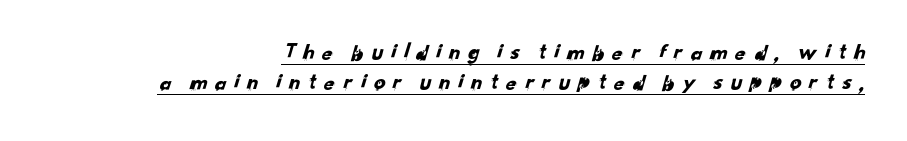
Q: Is the text underlined? A: Yes.
Q: Is the spacing between letters normal or unusually wide? A: Unusually wide.
Q: Is the spacing between lines tight, normal or loose? A: Normal.
